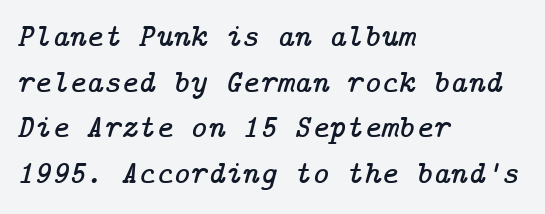
{"serif": "yes", "italic": "yes", "lean": "right", "slant_degrees": 14, "width": "normal", "stroke_contrast": "low", "x_height": "medium", "underline": "no", "align": "left", "line_spacing": "normal", "line_spacing_ratio": 1.38, "letter_spacing": "normal", "letter_spacing_em": 0.0, "glyph_px": 33}
